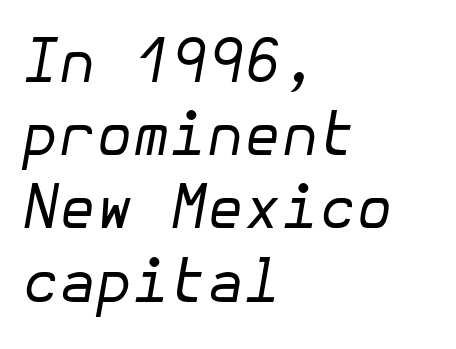
The image shows 60 px regular-weight type, italic (leaning right); set left-aligned, line spacing 1.22x, normal letter spacing, not underlined; low stroke contrast and a medium x-height.
